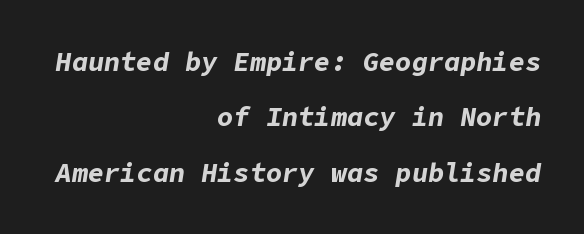
The image shows 27 px bold type, italic (leaning right); set right-aligned, loose line spacing (2.05x), normal letter spacing, not underlined.
